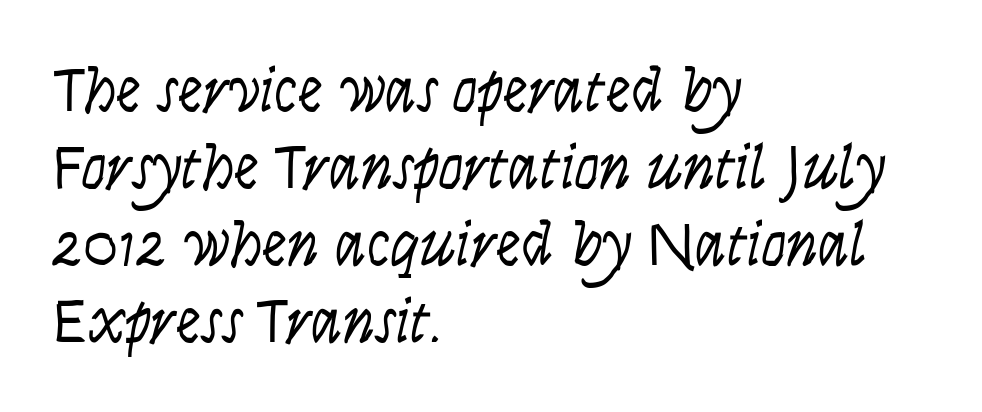
Q: Is the text bold? A: No.
Q: Is the text italic (slanted)? A: Yes.
Q: Is the typeface a serif or a sans-serif typeface? A: Sans-serif.
Q: Is the text underlined? A: No.
Q: How is the paragraph aligned? A: Left-aligned.
Q: Is the spacing between letters normal or unusually wide? A: Normal.
Q: Width (condensed, normal, or wide)? A: Condensed.
Q: Stroke contrast? A: Low.
Q: x-height? A: Large.
Q: Monospaced? A: No.
